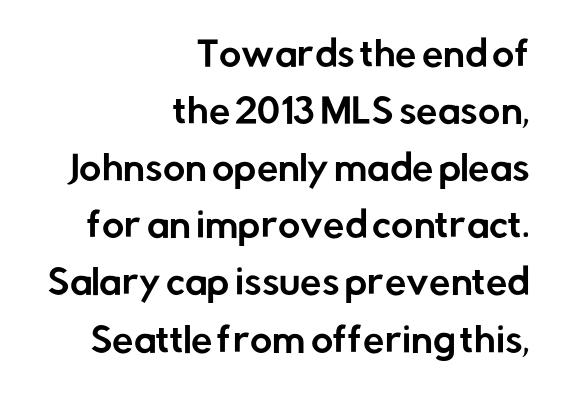
{"serif": "no", "italic": "no", "width": "normal", "stroke_contrast": "low", "x_height": "medium", "monospaced": "no", "underline": "no", "align": "right", "line_spacing": "normal", "line_spacing_ratio": 1.68, "letter_spacing": "normal", "letter_spacing_em": 0.0, "glyph_px": 34}
